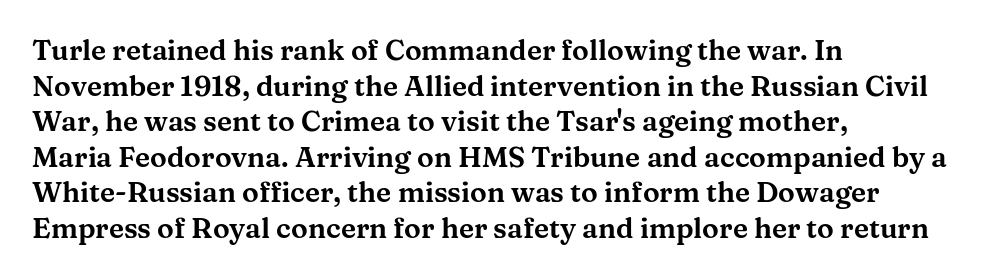
The ragged edge is on the right, which tells us the setting is flush left. Horizontal bands of white between lines are of average thickness. Tracking here is standard; glyphs follow each other at the usual distance. Anything drawn beneath the words? Only blank space.
